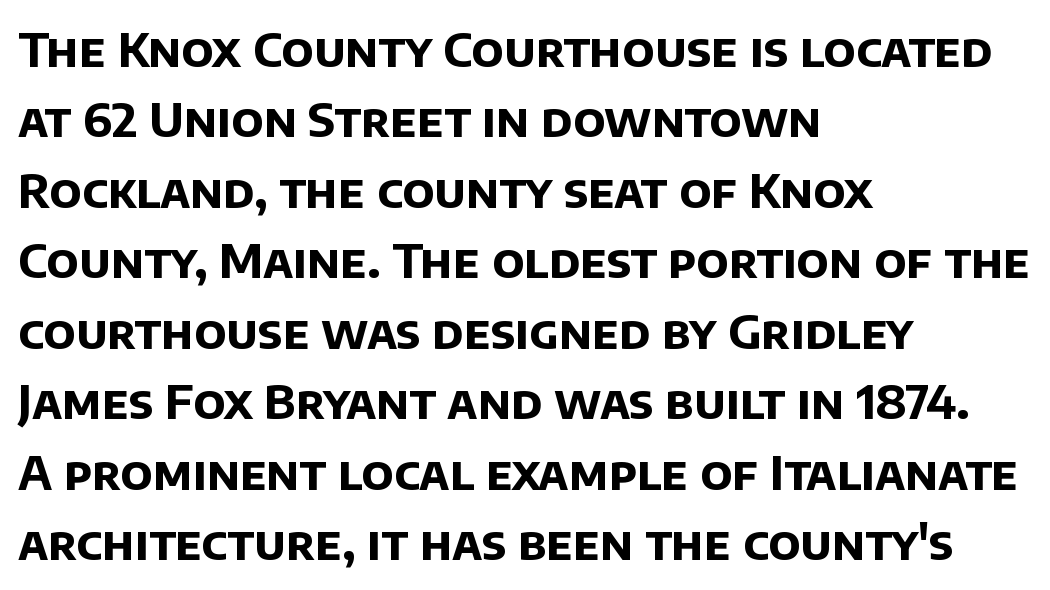
Q: Is the text bold? A: Yes.
Q: Is the typeface a serif or a sans-serif typeface? A: Sans-serif.
Q: Is the text underlined? A: No.
Q: How is the paragraph aligned? A: Left-aligned.
Q: Is the spacing between letters normal or unusually wide? A: Normal.
Q: Is the spacing between lines tight, normal or loose? A: Normal.
Q: Width (condensed, normal, or wide)? A: Normal.
Q: Stroke contrast? A: Low.
Q: x-height? A: Large.
Q: Monospaced? A: No.
